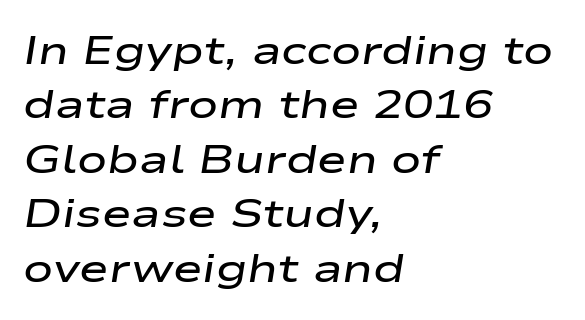
The image shows 40 px semibold, wide type, italic (leaning right); set left-aligned, normal line spacing (1.36x), normal letter spacing, not underlined; low stroke contrast and a medium x-height.
